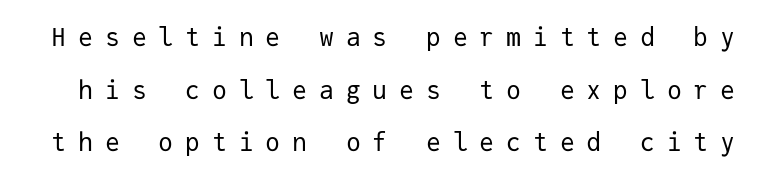
Every character sits straight up, as roman type does. Honestly, the letter spacing is so wide it's the main thing you notice. Caption: face not bold, strokes unweighted. This sample trades compactness for vertical openness between lines.
